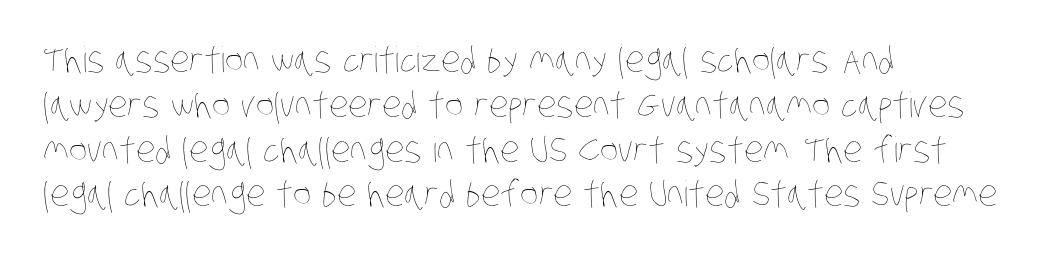
{"bold": "no", "weight": "thin", "width": "condensed", "stroke_contrast": "low", "x_height": "large", "monospaced": "no", "underline": "no", "align": "left", "line_spacing": "normal", "line_spacing_ratio": 1.28, "letter_spacing": "normal", "letter_spacing_em": 0.0, "glyph_px": 35}
